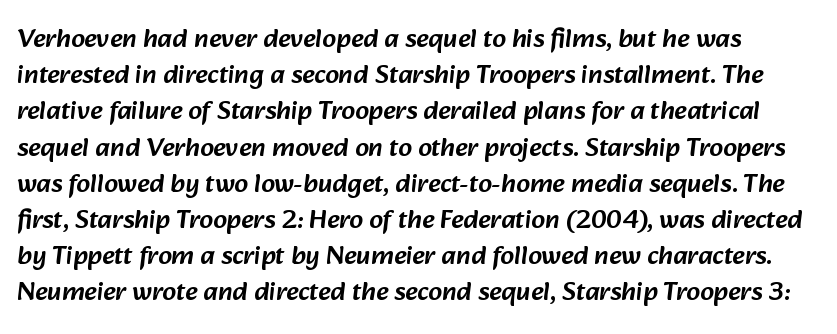
The image shows 27 px text type; set normal line spacing (1.34x), normal letter spacing, not underlined.
